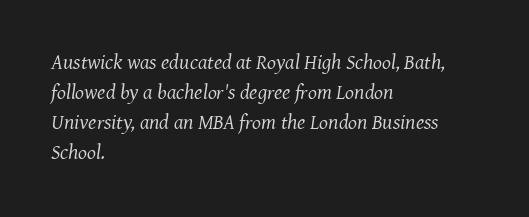
The setting favours the left margin, as ordinary paragraphs usually do. What's the leading like? Ordinary, nothing unusual. The space beneath each line is pristine and unruled. In terms of letterspacing, this is plain default setting. These glyphs show unthickened strokes, regular width or finer. Is the type slanted? Yes — the strokes lean at a clear angle.
